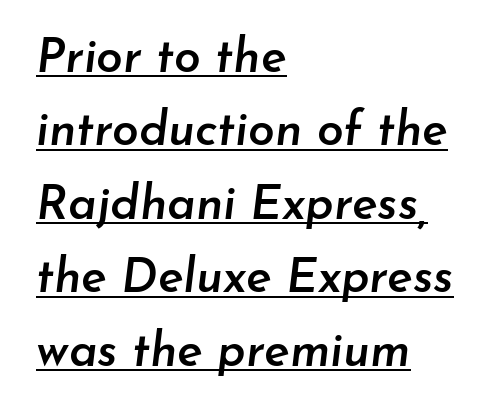
Q: Is the text bold? A: Semi-bold.
Q: Is the text italic (slanted)? A: Yes, it leans right by about 7 degrees.
Q: Is the text underlined? A: Yes.
Q: How is the paragraph aligned? A: Left-aligned.
Q: Is the spacing between letters normal or unusually wide? A: Normal.
Q: Is the spacing between lines tight, normal or loose? A: Normal.
Q: Width (condensed, normal, or wide)? A: Normal.
Q: Stroke contrast? A: Low.
Q: x-height? A: Small.
Q: Monospaced? A: No.
